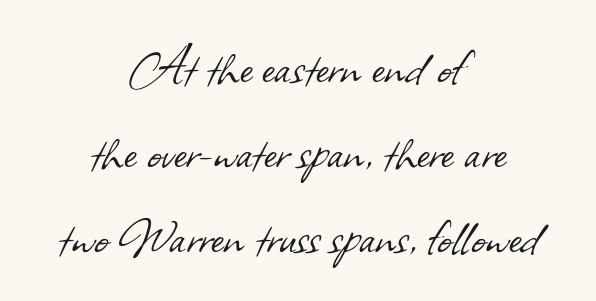
The image shows 61 px light sans-serif type; set centered, normal line spacing (1.39x), normal letter spacing, not underlined; low stroke contrast and a small x-height.
